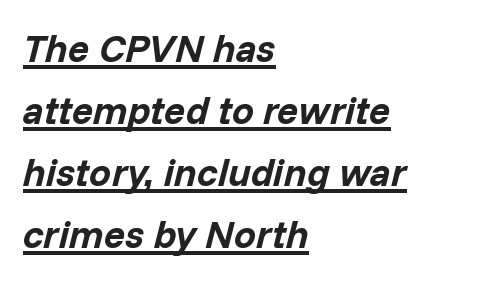
Q: Is the text bold? A: Yes.
Q: Is the text italic (slanted)? A: Yes, it leans right by about 14 degrees.
Q: Is the text underlined? A: Yes.
Q: How is the paragraph aligned? A: Left-aligned.
Q: Is the spacing between letters normal or unusually wide? A: Normal.
Q: Is the spacing between lines tight, normal or loose? A: Normal.
Q: Width (condensed, normal, or wide)? A: Normal.
Q: Stroke contrast? A: Low.
Q: x-height? A: Medium.
Q: Monospaced? A: No.
